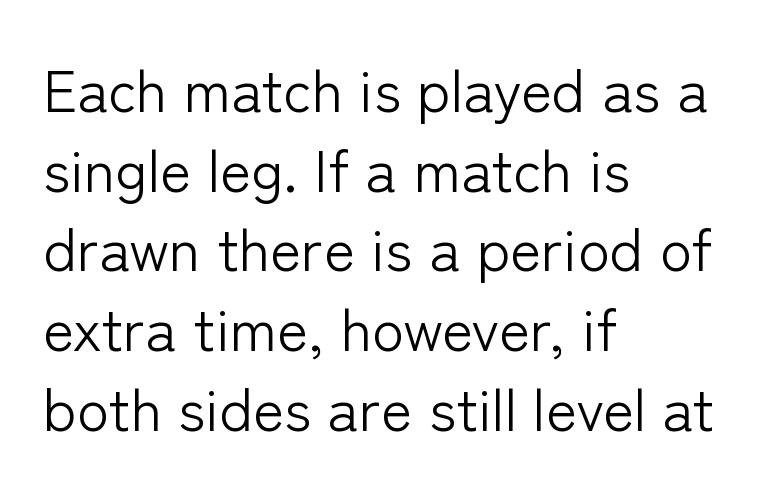
The image shows 59 px light sans-serif type, upright; set left-aligned, normal line spacing (1.35x), normal letter spacing, not underlined; low stroke contrast and a medium x-height.
